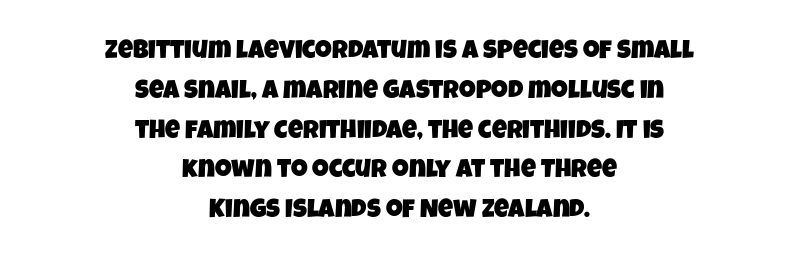
The image shows 26 px text type; set centered, normal line spacing (1.53x), normal letter spacing, not underlined.
